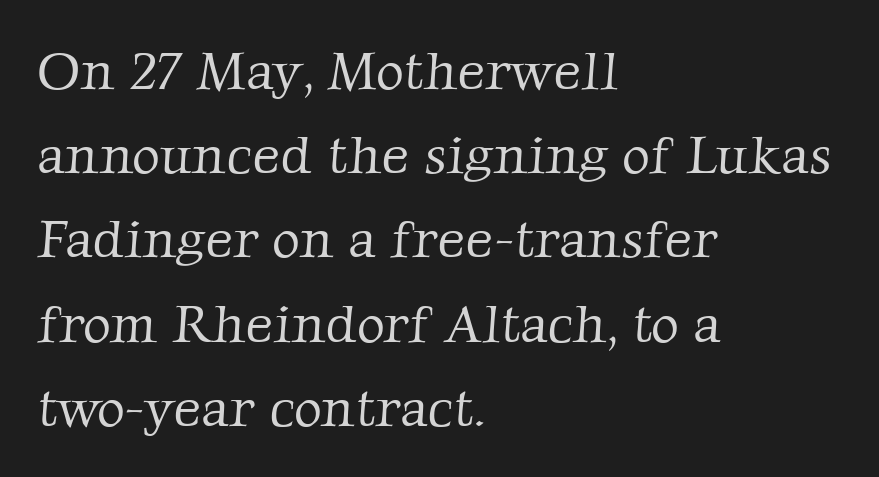
The image shows 54 px light serif type; set left-aligned, normal line spacing (1.56x), normal letter spacing, not underlined; low stroke contrast and a medium x-height.
